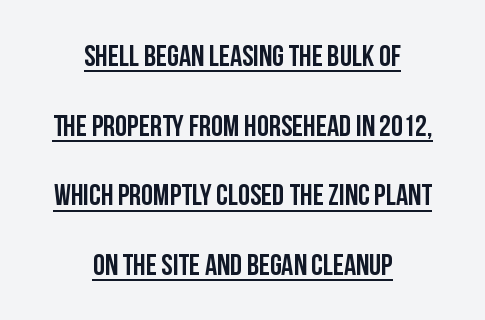
The image shows 30 px condensed sans-serif type, upright; set centered, loose line spacing (2.32x), normal letter spacing, underlined; low stroke contrast and a large x-height.
